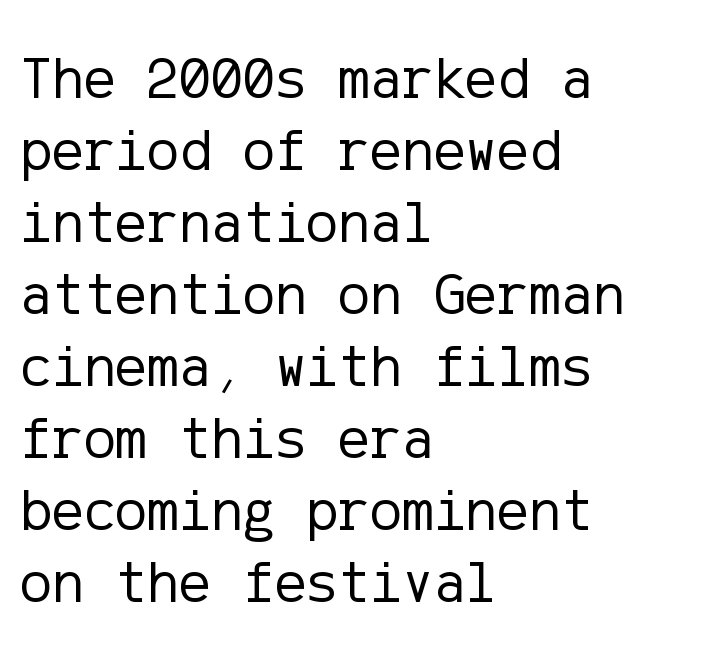
The image shows 60 px regular-weight sans-serif type, upright; set left-aligned, line spacing 1.2x, normal letter spacing, not underlined; low stroke contrast and a medium x-height.
